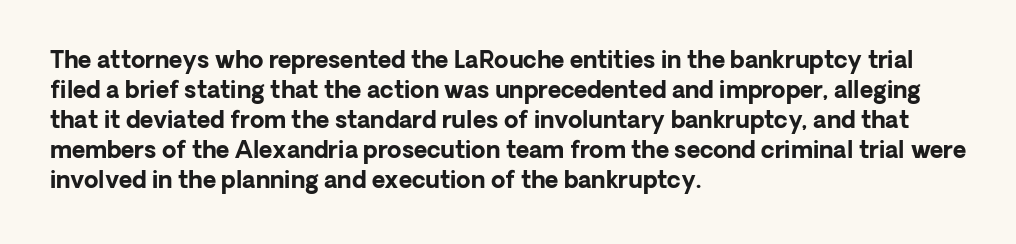
The image shows 23 px bold type, upright; set left-aligned, normal line spacing (1.3x), normal letter spacing, not underlined.
